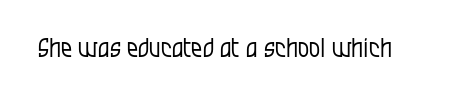
{"italic": "no", "bold": "no", "underline": "no", "letter_spacing": "normal", "letter_spacing_em": 0.0, "glyph_px": 25}
